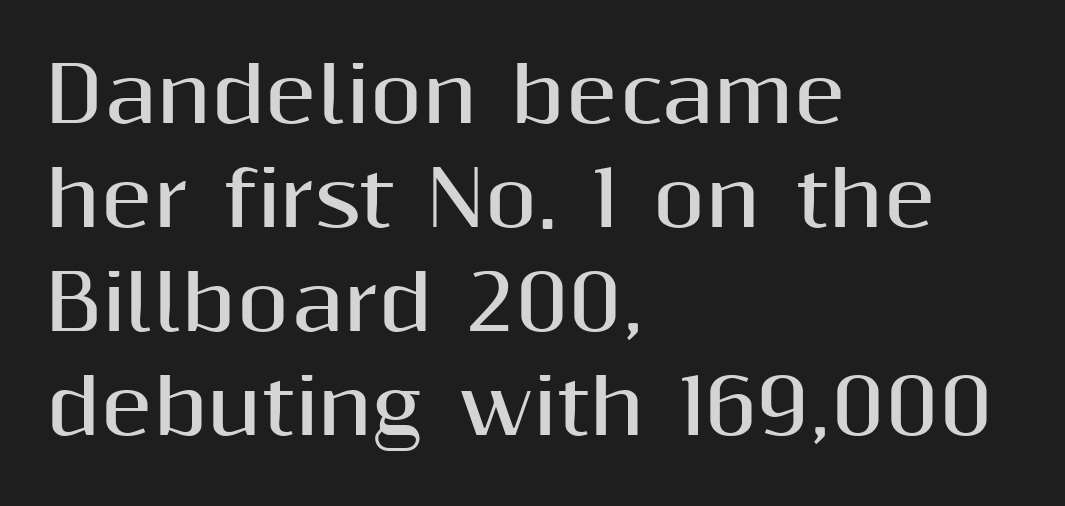
The image shows 76 px bold sans-serif type, upright; set left-aligned, normal line spacing (1.37x), normal letter spacing, not underlined; medium stroke contrast and a medium x-height.
